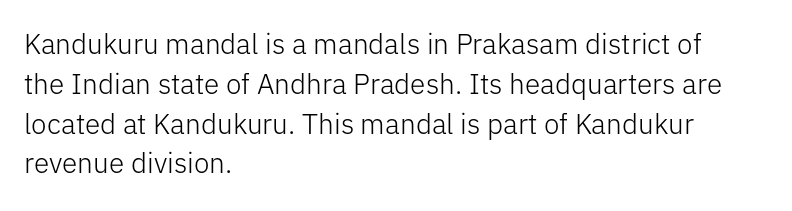
Q: Is the text bold? A: No.
Q: Is the text italic (slanted)? A: No, it is upright.
Q: Is the typeface a serif or a sans-serif typeface? A: Sans-serif.
Q: Is the text underlined? A: No.
Q: How is the paragraph aligned? A: Left-aligned.
Q: Is the spacing between letters normal or unusually wide? A: Normal.
Q: Is the spacing between lines tight, normal or loose? A: Normal.
Q: Width (condensed, normal, or wide)? A: Normal.
Q: Stroke contrast? A: Low.
Q: x-height? A: Medium.
Q: Monospaced? A: No.
